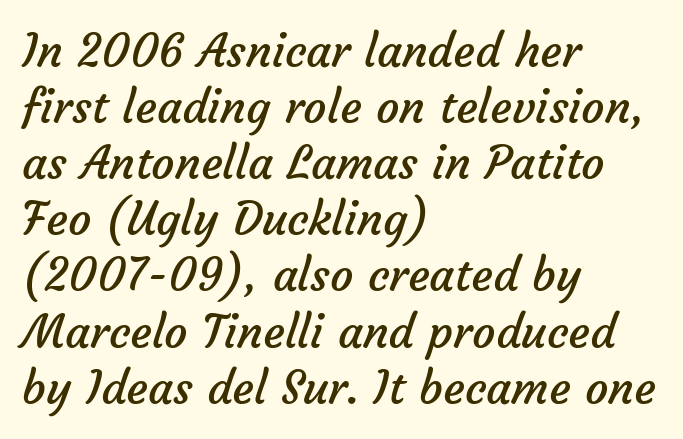
The image shows 46 px regular-weight sans-serif type; set left-aligned, line spacing 1.22x, normal letter spacing, not underlined; low stroke contrast and a medium x-height.
